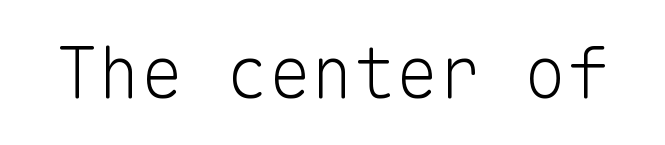
Q: Is the text bold? A: No.
Q: Is the text italic (slanted)? A: No, it is upright.
Q: Is the typeface a serif or a sans-serif typeface? A: Sans-serif.
Q: Is the text underlined? A: No.
Q: Is the spacing between letters normal or unusually wide? A: Normal.
Q: Width (condensed, normal, or wide)? A: Normal.
Q: Stroke contrast? A: Low.
Q: x-height? A: Medium.
Q: Monospaced? A: Yes.
